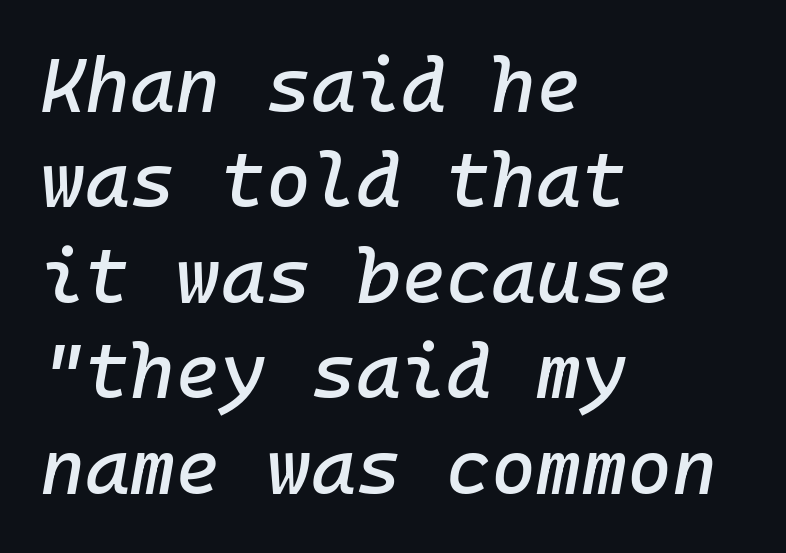
The image shows 77 px text type, italic (leaning right); set left-aligned, line spacing 1.24x, normal letter spacing, not underlined; low stroke contrast and a medium x-height.
